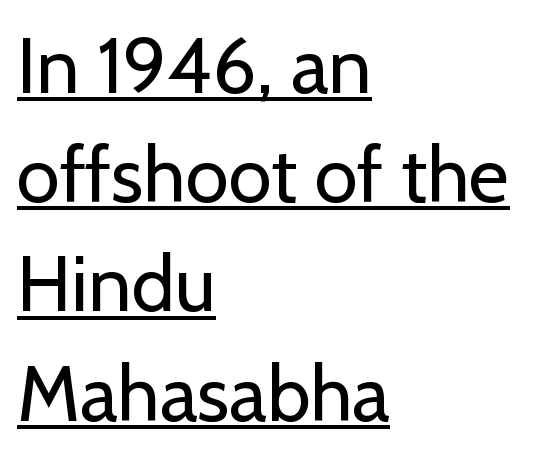
The image shows 78 px regular-weight sans-serif type, upright; set left-aligned, normal line spacing (1.4x), normal letter spacing, underlined; low stroke contrast and a medium x-height.
